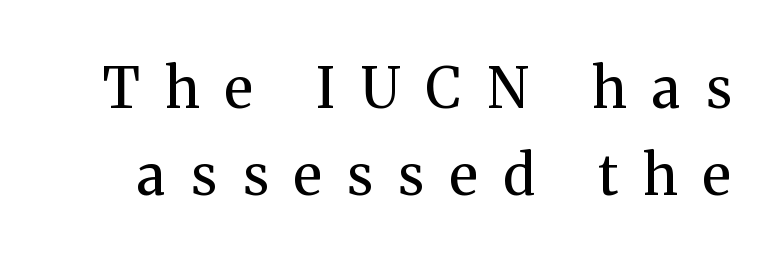
{"serif": "yes", "italic": "no", "bold": "no", "weight": "regular", "width": "normal", "stroke_contrast": "medium", "x_height": "medium", "monospaced": "no", "underline": "no", "line_spacing": "normal", "line_spacing_ratio": 1.58, "letter_spacing": "wide", "letter_spacing_em": 0.47, "glyph_px": 55}
